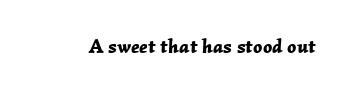
The image shows 20 px bold type, italic (leaning right); set normal letter spacing, not underlined.
